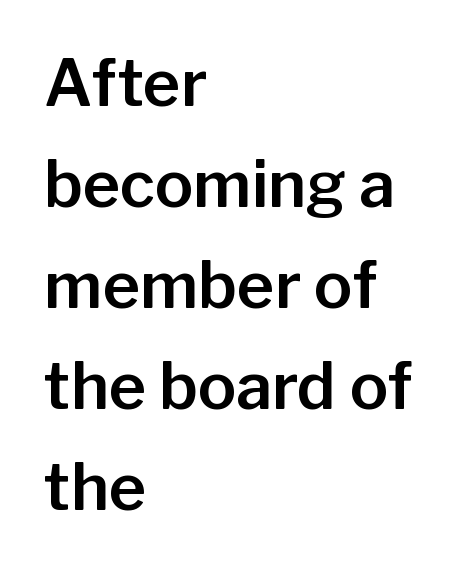
The image shows 64 px sans-serif type, upright; set left-aligned, normal line spacing (1.58x), normal letter spacing, not underlined; low stroke contrast and a medium x-height.
